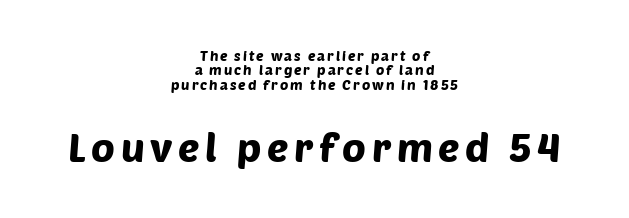
Interline gaps are noticeably narrow in this sample. The characters display no serif detailing; their extremities are plain. Scale increases going downward across the two blocks. Underline: absent.
